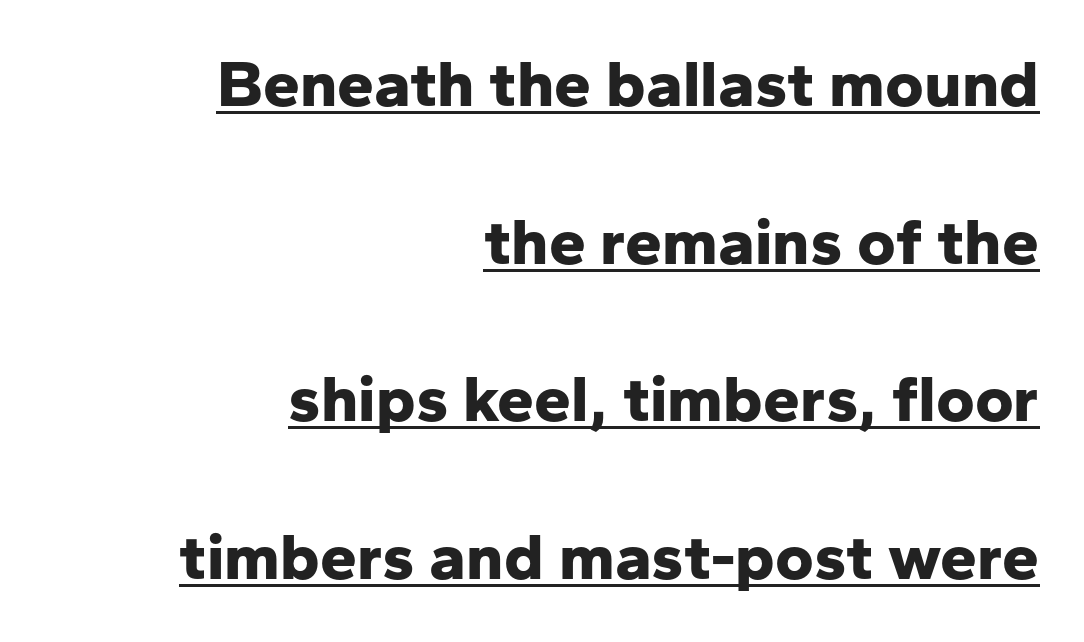
Q: Is the text bold? A: Yes.
Q: Is the text italic (slanted)? A: No, it is upright.
Q: Is the typeface a serif or a sans-serif typeface? A: Sans-serif.
Q: Is the text underlined? A: Yes.
Q: How is the paragraph aligned? A: Right-aligned.
Q: Is the spacing between letters normal or unusually wide? A: Normal.
Q: Is the spacing between lines tight, normal or loose? A: Loose.
Q: Width (condensed, normal, or wide)? A: Normal.
Q: Stroke contrast? A: Low.
Q: x-height? A: Medium.
Q: Monospaced? A: No.
